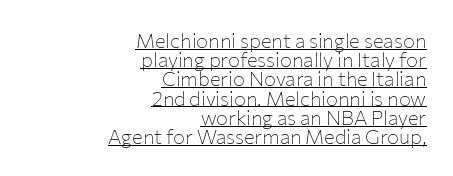
The image shows 20 px text type, upright; set right-aligned, tight line spacing (0.96x), normal letter spacing, underlined.
